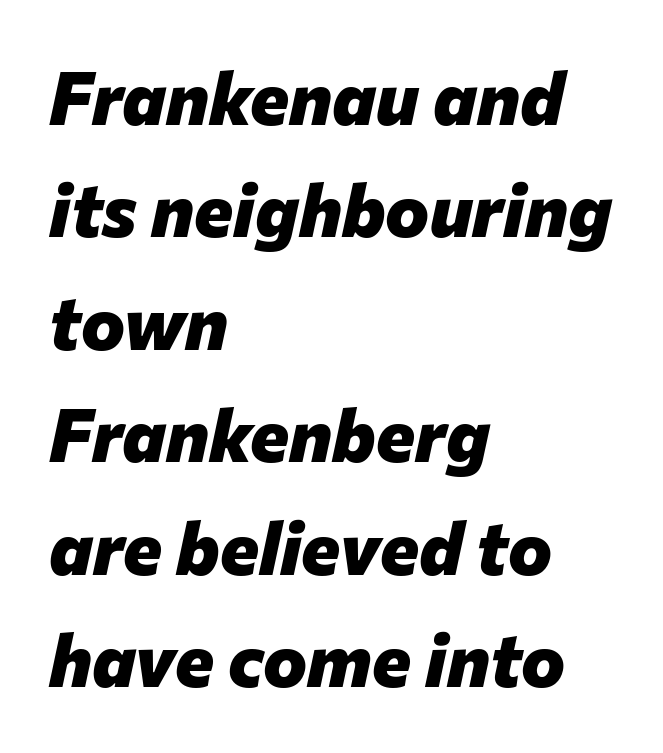
Q: Is the text bold? A: Yes.
Q: Is the text italic (slanted)? A: Yes, it leans right by about 12 degrees.
Q: Is the text underlined? A: No.
Q: How is the paragraph aligned? A: Left-aligned.
Q: Is the spacing between letters normal or unusually wide? A: Normal.
Q: Is the spacing between lines tight, normal or loose? A: Normal.
Q: Width (condensed, normal, or wide)? A: Normal.
Q: Stroke contrast? A: Low.
Q: x-height? A: Medium.
Q: Monospaced? A: No.
